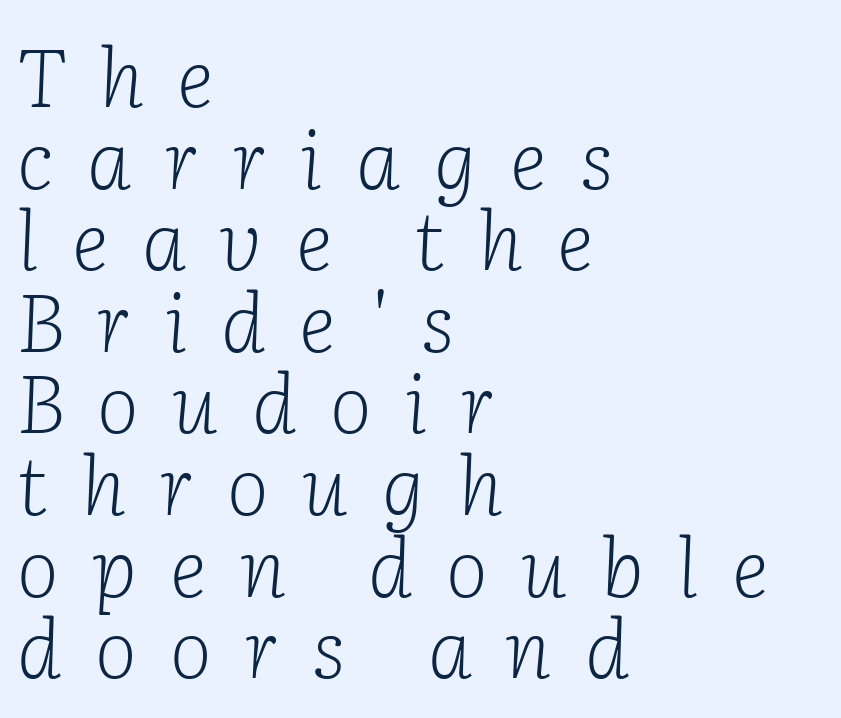
The typesetter chose a ragged-right arrangement here. Anything drawn beneath the words? Only blank space. These lines were composed using italics. The characters are drawn with everyday or finer stroke widths. Spacing verdict: proportional, widths tailored to each character. Leading is clearly below the norm, producing a dense column.
